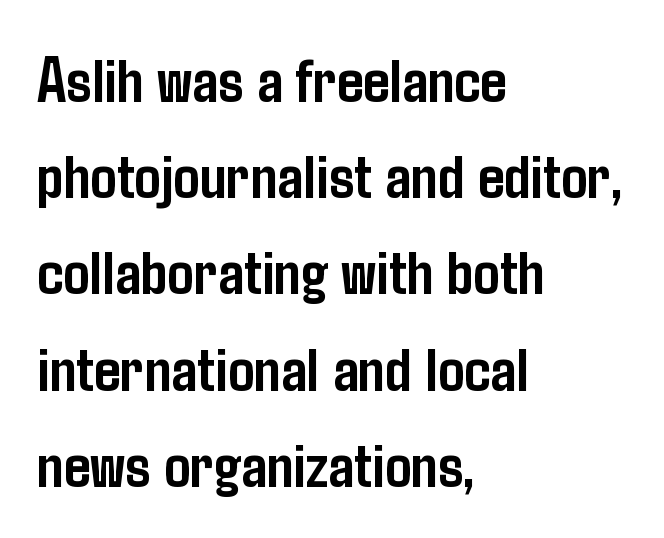
The image shows 65 px semibold, condensed sans-serif type, upright; set left-aligned, normal line spacing (1.48x), normal letter spacing, not underlined; low stroke contrast and a medium x-height.
